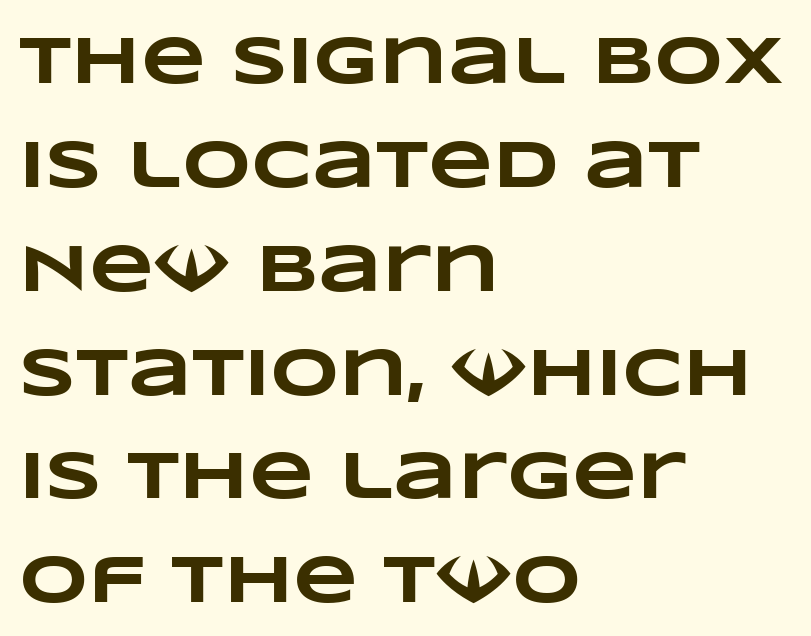
One glance says typical: line gaps are just what's usual. Inter-character spacing is left at the font's built-in metrics. Every row of glyphs begins at an identical x-position on the left. Strokes here are thick enough to call this a true bold. Words float on clear page, feet unadorned. The face used here is proportionally spaced, like ordinary book or web type.
